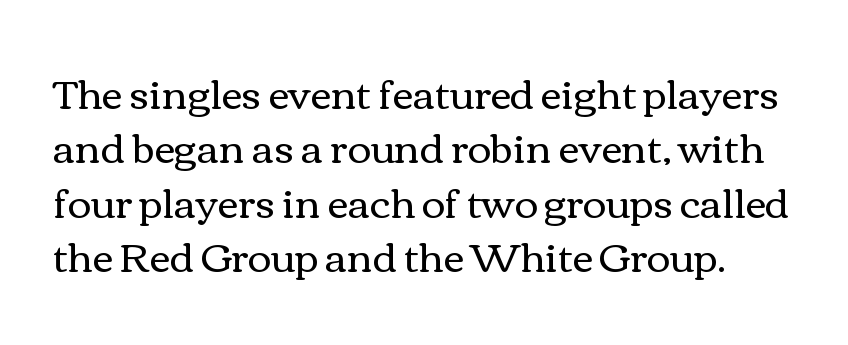
The image shows 40 px regular-weight, wide type, upright; set normal line spacing (1.36x), normal letter spacing, not underlined; a medium x-height.
